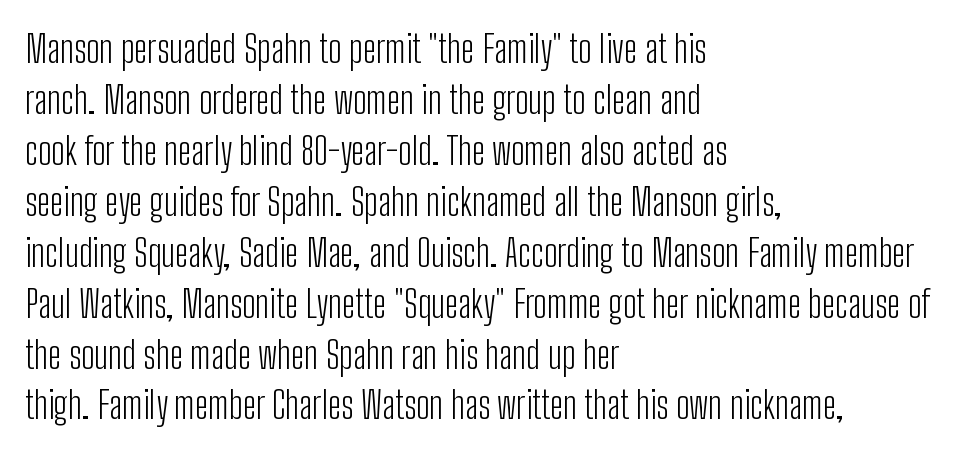
Q: Is the text bold? A: No.
Q: Is the text italic (slanted)? A: No, it is upright.
Q: Is the typeface a serif or a sans-serif typeface? A: Sans-serif.
Q: Is the text underlined? A: No.
Q: How is the paragraph aligned? A: Left-aligned.
Q: Is the spacing between letters normal or unusually wide? A: Normal.
Q: Is the spacing between lines tight, normal or loose? A: Normal.
Q: Width (condensed, normal, or wide)? A: Condensed.
Q: Stroke contrast? A: Low.
Q: x-height? A: Medium.
Q: Monospaced? A: No.
